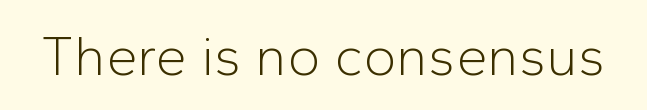
Q: Is the text bold? A: No.
Q: Is the text italic (slanted)? A: No, it is upright.
Q: Is the typeface a serif or a sans-serif typeface? A: Sans-serif.
Q: Is the text underlined? A: No.
Q: Is the spacing between letters normal or unusually wide? A: Normal.
Q: Width (condensed, normal, or wide)? A: Normal.
Q: Stroke contrast? A: Low.
Q: x-height? A: Medium.
Q: Monospaced? A: No.
